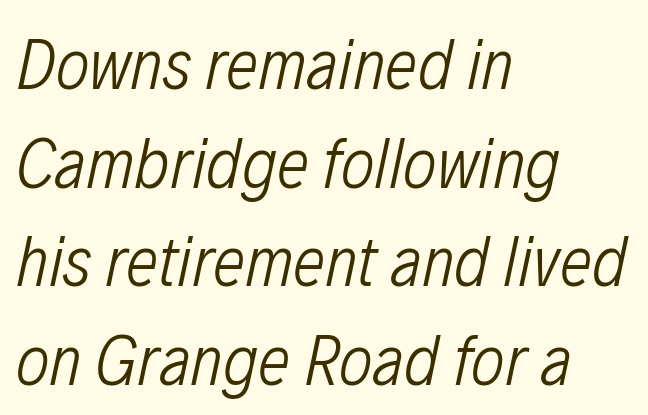
{"italic": "yes", "lean": "right", "slant_degrees": 12, "bold": "no", "weight": "light", "width": "condensed", "stroke_contrast": "low", "x_height": "medium", "monospaced": "no", "underline": "no", "align": "left", "line_spacing": "normal", "line_spacing_ratio": 1.37, "letter_spacing": "normal", "letter_spacing_em": 0.0, "glyph_px": 72}
